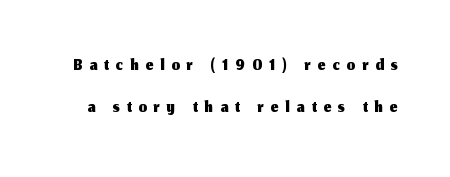
The image shows 27 px text type, upright; set normal line spacing (1.57x), unusually wide letter spacing (+0.26 em), not underlined.
